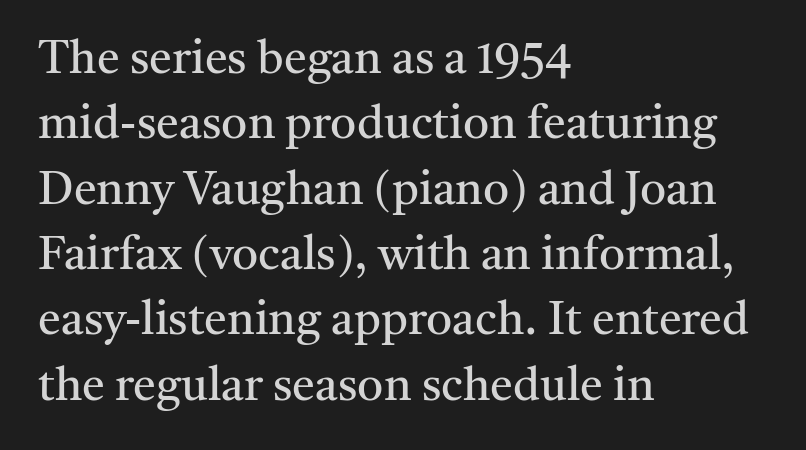
{"serif": "yes", "italic": "no", "bold": "no", "weight": "regular", "width": "normal", "stroke_contrast": "medium", "x_height": "medium", "monospaced": "no", "underline": "no", "align": "left", "line_spacing": "normal", "line_spacing_ratio": 1.42, "letter_spacing": "normal", "letter_spacing_em": 0.0, "glyph_px": 46}
